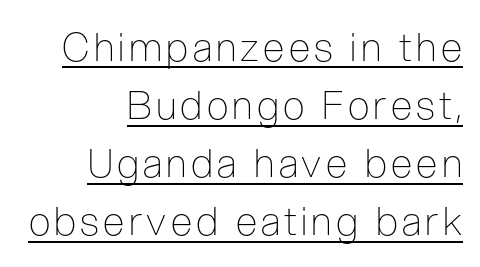
{"serif": "no", "italic": "no", "bold": "no", "weight": "thin", "width": "condensed", "stroke_contrast": "low", "x_height": "medium", "monospaced": "no", "underline": "yes", "align": "right", "line_spacing": "normal", "line_spacing_ratio": 1.49, "glyph_px": 39}
